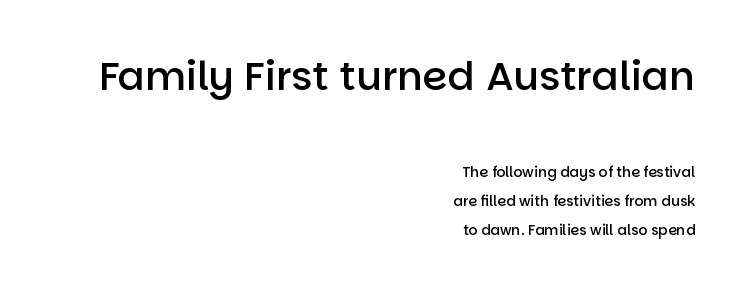
The image shows 40 px semibold sans-serif type, upright; set right-aligned, loose line spacing (2.06x), normal letter spacing, not underlined; the first (top) block is 2.86x larger; low stroke contrast and a large x-height.
